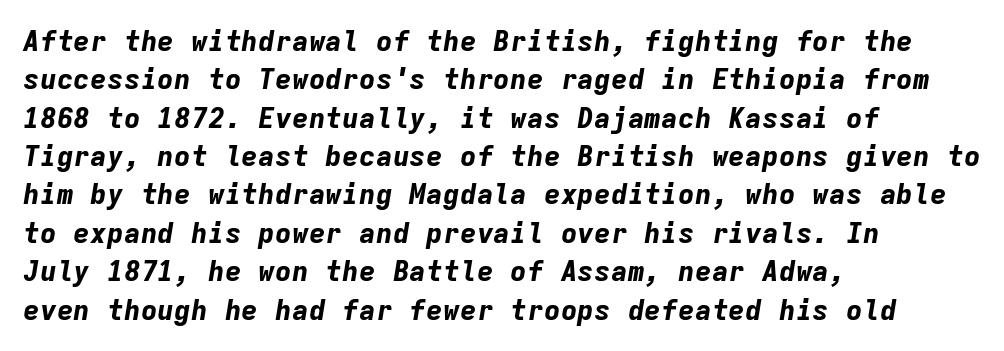
Q: Is the text bold? A: Yes.
Q: Is the text italic (slanted)? A: Yes, it leans right by about 9 degrees.
Q: Is the text underlined? A: No.
Q: How is the paragraph aligned? A: Left-aligned.
Q: Is the spacing between letters normal or unusually wide? A: Normal.
Q: Is the spacing between lines tight, normal or loose? A: Normal.
Q: Width (condensed, normal, or wide)? A: Normal.
Q: Stroke contrast? A: Low.
Q: x-height? A: Medium.
Q: Monospaced? A: Yes.
